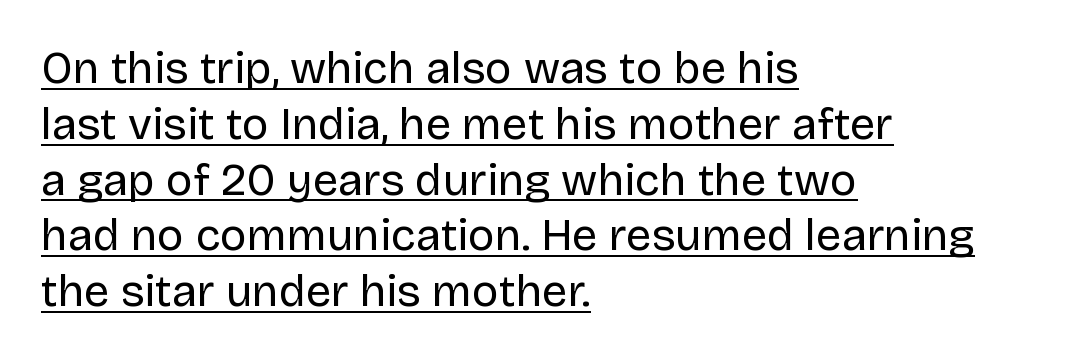
The image shows 45 px regular-weight sans-serif type, upright; set left-aligned, line spacing 1.24x, normal letter spacing, underlined; low stroke contrast and a large x-height.
